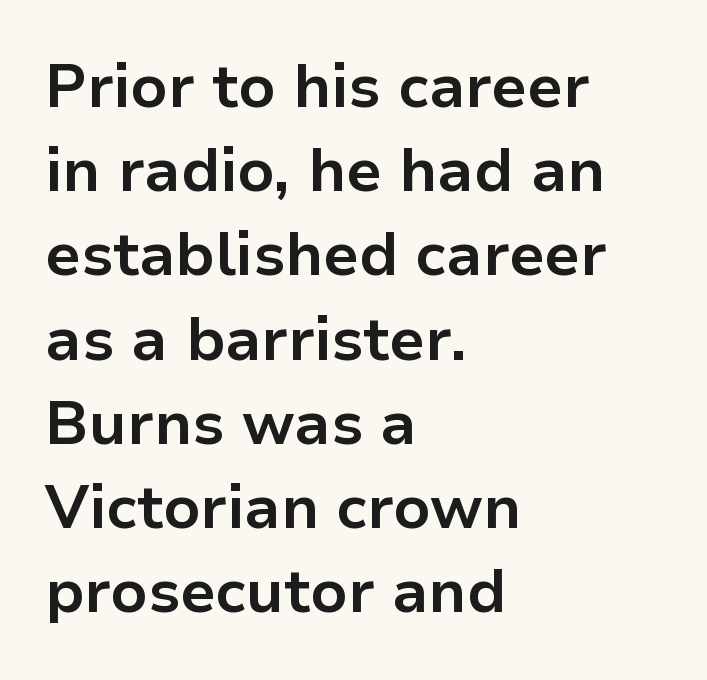
The image shows 61 px bold sans-serif type, upright; set left-aligned, normal line spacing (1.38x), normal letter spacing, not underlined; low stroke contrast and a medium x-height.
